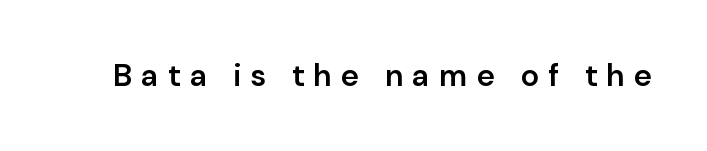
Between one letter and the next there's a generous, obvious gap. Think of a printed novel: that variable character pitch is what you see here. Does the type have serifs? No, each stem ends abruptly. Unmarked baselines from the first word to the last.
